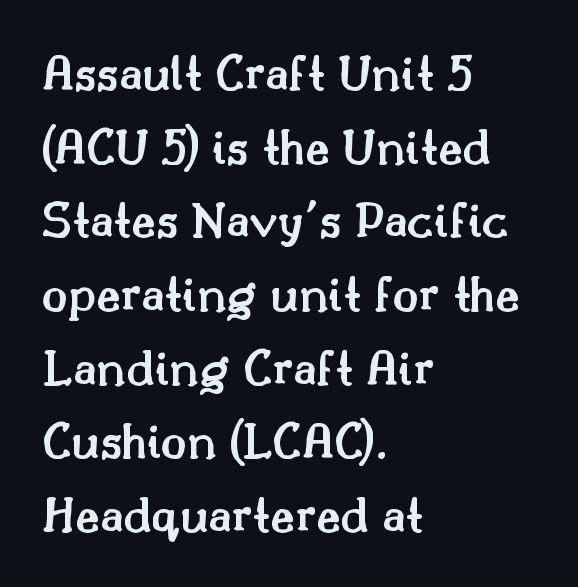
The image shows 53 px semibold serif type, upright; set left-aligned, normal line spacing (1.39x), normal letter spacing, not underlined; medium stroke contrast and a small x-height.
